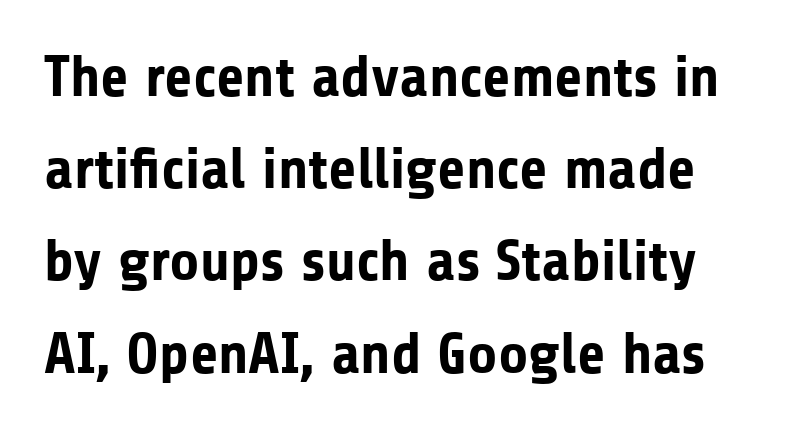
Spacing between characters is what you'd get straight out of the box. In terms of letterform style, serifs are entirely absent. The space between consecutive lines is moderate. The typesetting leans heavy: a genuine bold. The passage shown is not underscored anywhere.
